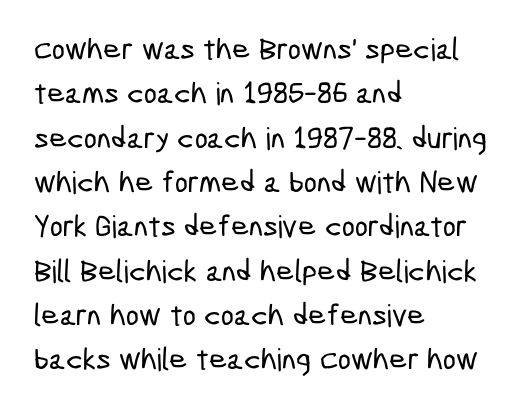
The image shows 31 px condensed sans-serif type; set left-aligned, normal line spacing (1.43x), normal letter spacing, not underlined; low stroke contrast and a medium x-height.
